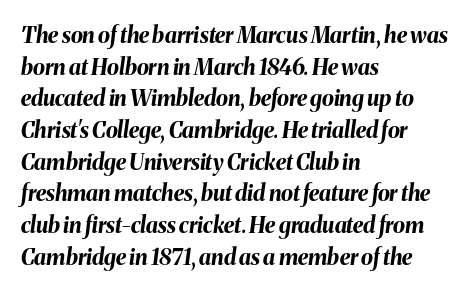
The image shows 22 px bold type, italic (leaning right); set left-aligned, normal line spacing (1.44x), normal letter spacing, not underlined.
